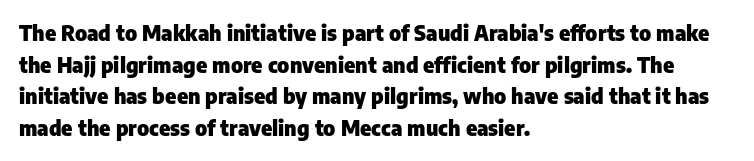
Q: Is the text bold? A: Yes.
Q: Is the text italic (slanted)? A: No, it is upright.
Q: Is the text underlined? A: No.
Q: How is the paragraph aligned? A: Left-aligned.
Q: Is the spacing between letters normal or unusually wide? A: Normal.
Q: Is the spacing between lines tight, normal or loose? A: Normal.
